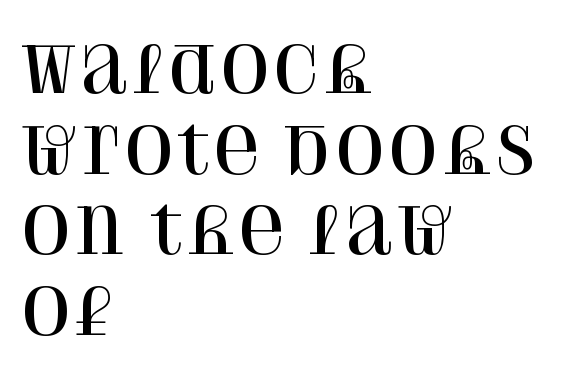
The image shows 64 px serif type, upright; set left-aligned, normal line spacing (1.26x), normal letter spacing, not underlined; high stroke contrast and a large x-height.
